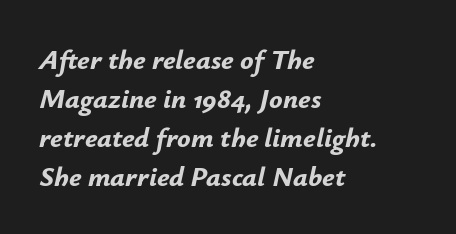
Q: Is the text bold? A: Yes.
Q: Is the text italic (slanted)? A: Yes, it leans right by about 12 degrees.
Q: Is the text underlined? A: No.
Q: How is the paragraph aligned? A: Left-aligned.
Q: Is the spacing between letters normal or unusually wide? A: Normal.
Q: Is the spacing between lines tight, normal or loose? A: Normal.
Q: Width (condensed, normal, or wide)? A: Normal.
Q: Stroke contrast? A: Low.
Q: x-height? A: Small.
Q: Monospaced? A: No.
